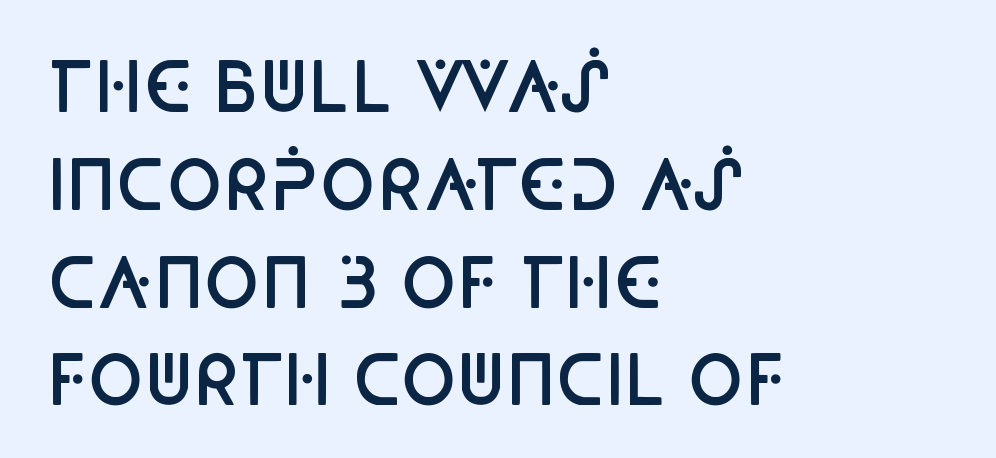
The image shows 67 px semibold, condensed sans-serif type, upright; set left-aligned, normal line spacing (1.46x), normal letter spacing, not underlined; low stroke contrast and a large x-height.
